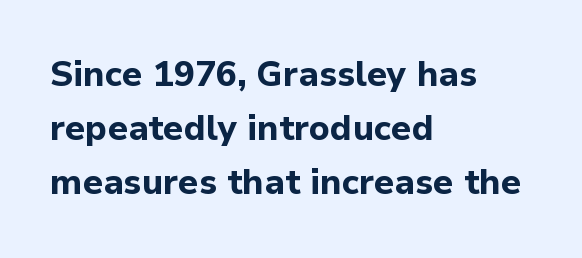
The image shows 35 px bold sans-serif type, upright; set left-aligned, normal line spacing (1.55x), normal letter spacing, not underlined; low stroke contrast and a medium x-height.
